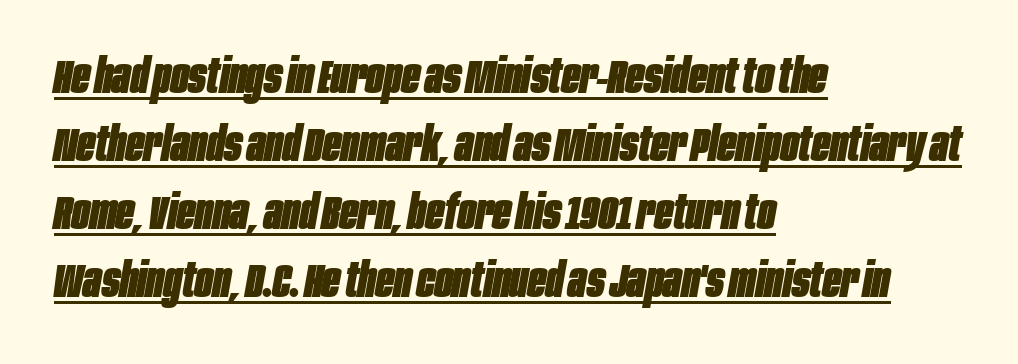
The image shows 48 px heavy, condensed type, italic (leaning right); set left-aligned, normal line spacing (1.42x), normal letter spacing, underlined; low stroke contrast and a large x-height.
